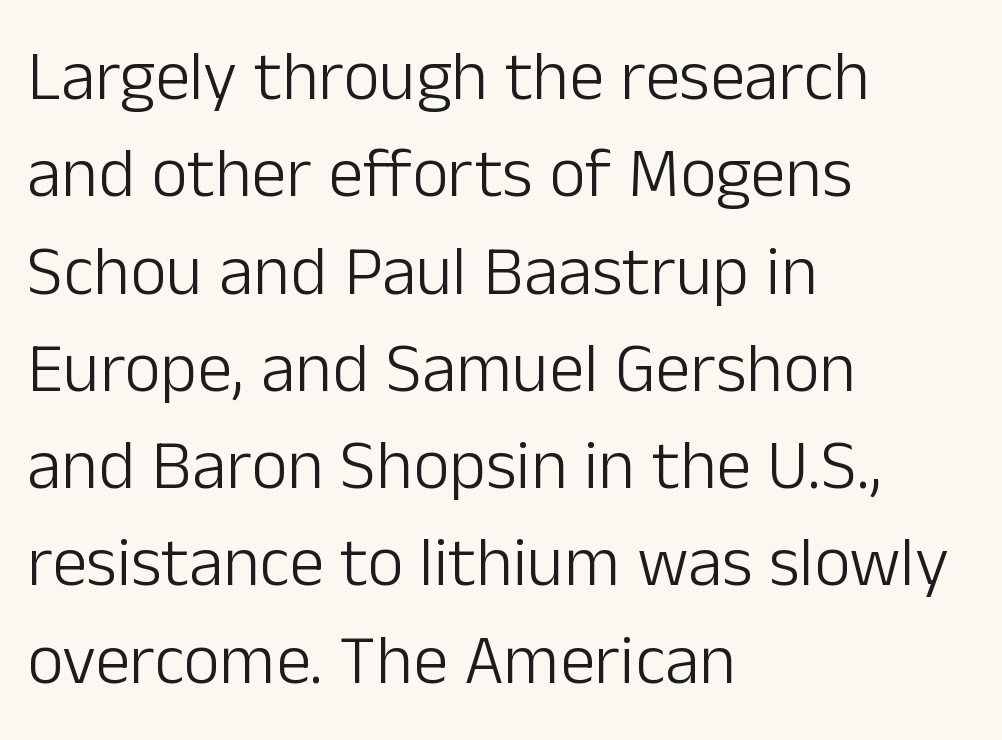
Q: Is the text bold? A: No.
Q: Is the text italic (slanted)? A: No, it is upright.
Q: Is the typeface a serif or a sans-serif typeface? A: Sans-serif.
Q: Is the text underlined? A: No.
Q: How is the paragraph aligned? A: Left-aligned.
Q: Is the spacing between letters normal or unusually wide? A: Normal.
Q: Is the spacing between lines tight, normal or loose? A: Normal.
Q: Width (condensed, normal, or wide)? A: Normal.
Q: Stroke contrast? A: Low.
Q: x-height? A: Medium.
Q: Monospaced? A: No.
